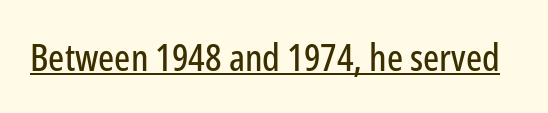
Letterform terminals end flat and unadorned throughout the passage. Rendered with straight, roman letterforms. Between one letter and the next there's only the usual sliver of space. Notice how a bar underscores the lettering throughout. Spacing verdict: proportional, widths tailored to each character.
